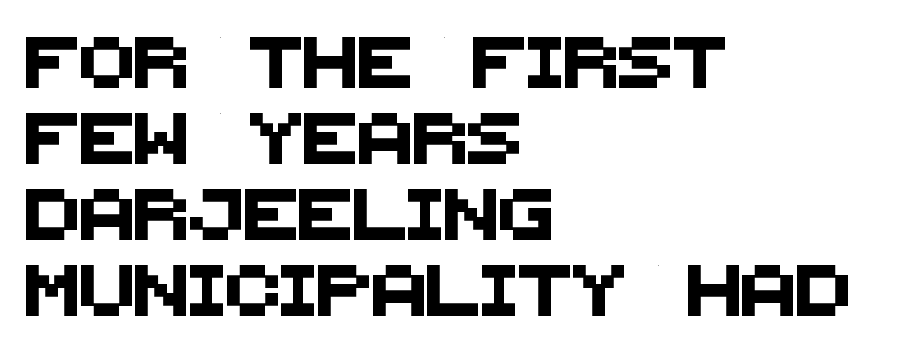
Honestly, the letter spacing is just normal — you wouldn't notice it. Baseline-to-baseline distance is the conventional proportion of letter height. The rendering shows plain stroke endings on the letterforms — a sans-serif design. The specimen omits any rule beneath the text block's lines. Notice how the passage keeps a crisp vertical edge on the left only.
